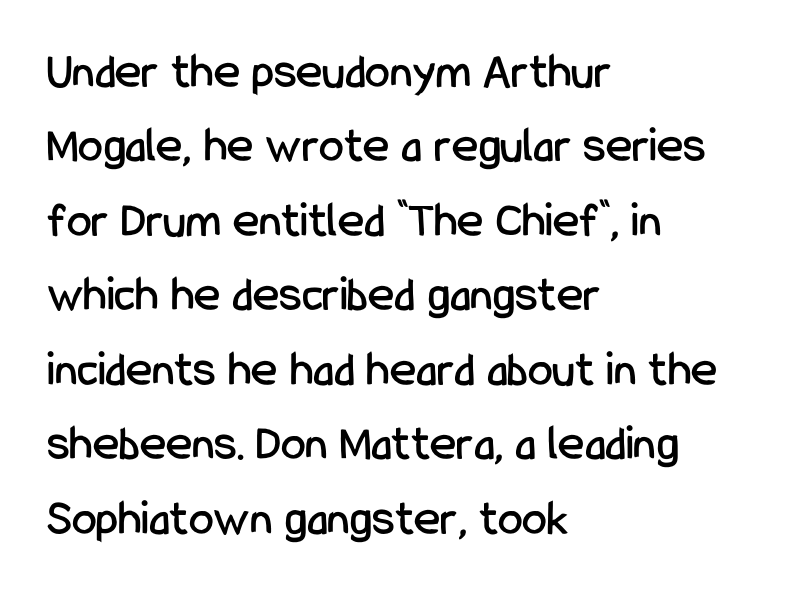
The lines are quadded left. Regarding serifs, this sample does without them. Italic: no, the glyphs are upright roman. A typesetter would call this proportional, since set widths differ per character. The baseline area is clear. Does extra space separate the letters? No, they use regular spacing.
